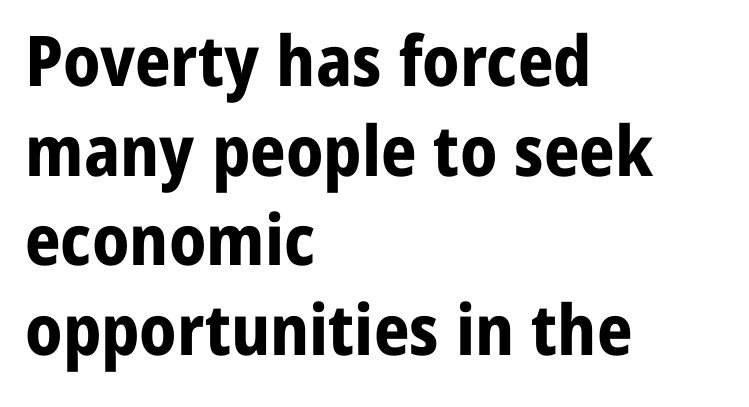
{"serif": "no", "italic": "no", "bold": "yes", "weight": "bold", "width": "normal", "stroke_contrast": "low", "x_height": "medium", "monospaced": "no", "underline": "no", "align": "left", "line_spacing": "normal", "line_spacing_ratio": 1.28, "letter_spacing": "normal", "letter_spacing_em": 0.0, "glyph_px": 70}
